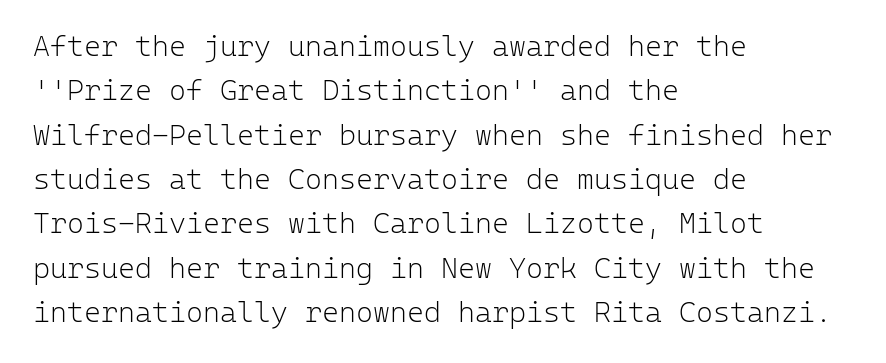
The image shows 29 px light sans-serif type, upright, monospaced; set left-aligned, normal line spacing (1.53x), normal letter spacing, not underlined; low stroke contrast and a medium x-height.
